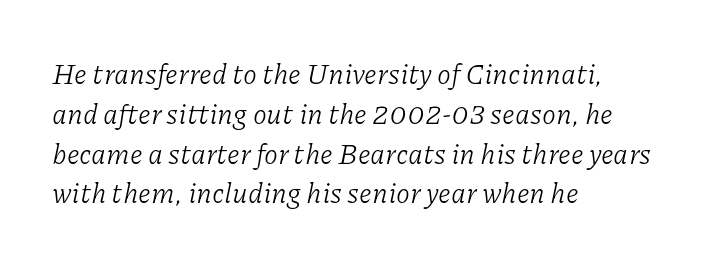
Q: Is the text bold? A: No.
Q: Is the text italic (slanted)? A: Yes, it leans right by about 11 degrees.
Q: Is the typeface a serif or a sans-serif typeface? A: Serif.
Q: Is the text underlined? A: No.
Q: How is the paragraph aligned? A: Left-aligned.
Q: Is the spacing between letters normal or unusually wide? A: Normal.
Q: Is the spacing between lines tight, normal or loose? A: Normal.
Q: Width (condensed, normal, or wide)? A: Normal.
Q: Stroke contrast? A: Low.
Q: x-height? A: Medium.
Q: Monospaced? A: No.
